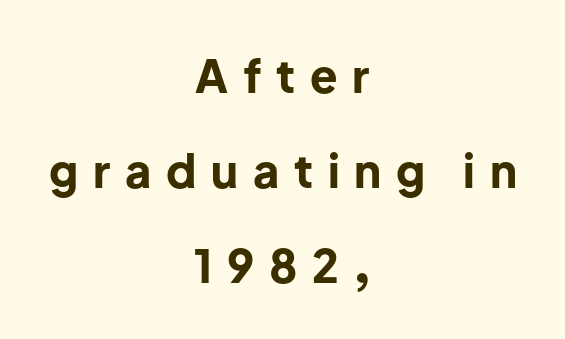
The image shows 45 px bold sans-serif type, upright; set centered, loose line spacing (2.11x), unusually wide letter spacing (+0.33 em), not underlined; low stroke contrast and a medium x-height.
